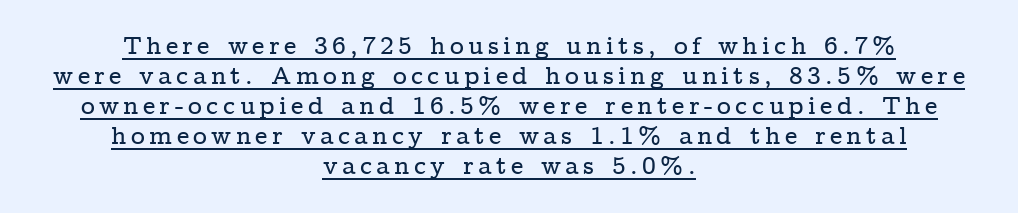
The image shows 24 px text type, upright; set centered, normal line spacing (1.25x), underlined.
